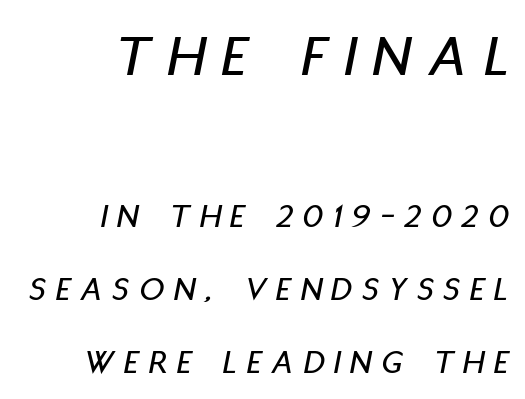
{"italic": "yes", "lean": "right", "slant_degrees": 11, "width": "condensed", "stroke_contrast": "low", "x_height": "large", "monospaced": "no", "underline": "no", "align": "right", "line_spacing": "loose", "line_spacing_ratio": 2.15, "letter_spacing": "wide", "letter_spacing_em": 0.31, "larger_block": "first", "size_ratio": 1.76, "glyph_px": 60}
